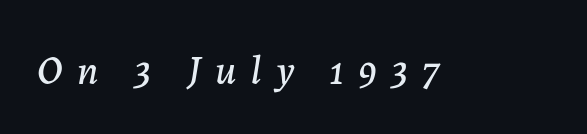
Q: Is the text italic (slanted)? A: Yes, it leans right by about 7 degrees.
Q: Is the text underlined? A: No.
Q: Is the spacing between letters normal or unusually wide? A: Unusually wide.
Q: Width (condensed, normal, or wide)? A: Normal.
Q: Stroke contrast? A: Low.
Q: x-height? A: Medium.
Q: Monospaced? A: No.
